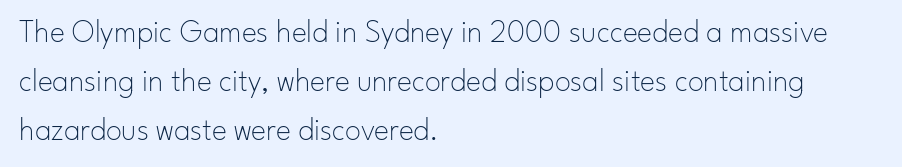
Proportional: the letters do not fall into vertical columns. Posture: straight, roman, zero tilt. This reads as an unemphasized weight, regular at the heaviest. Regular leading. The specimen omits any rule beneath the text block's lines.
